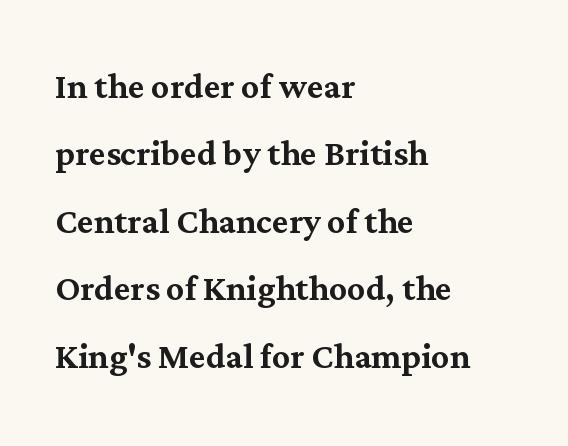
Classification — serif. Evenly set lines give the paragraph a standard silhouette. Do the characters align in a grid? No, the font is proportional. Underlining? Definitely not there.
